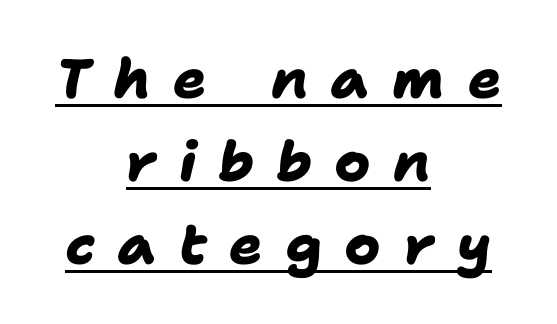
The image shows 55 px heavy sans-serif type; set centered, normal line spacing (1.51x), unusually wide letter spacing (+0.41 em), underlined; low stroke contrast and a medium x-height.
